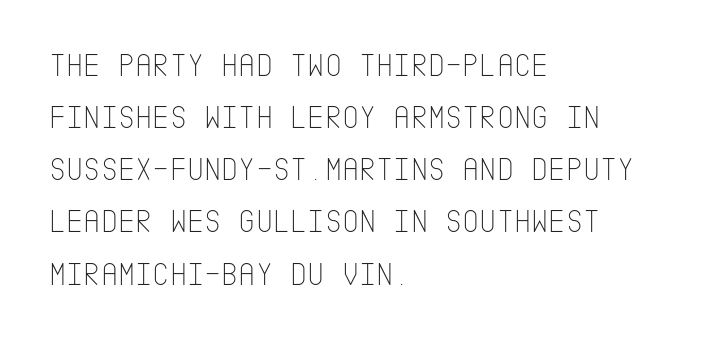
The image shows 33 px thin, condensed sans-serif type, upright; set left-aligned, normal line spacing (1.58x), normal letter spacing, not underlined; low stroke contrast and a large x-height.
